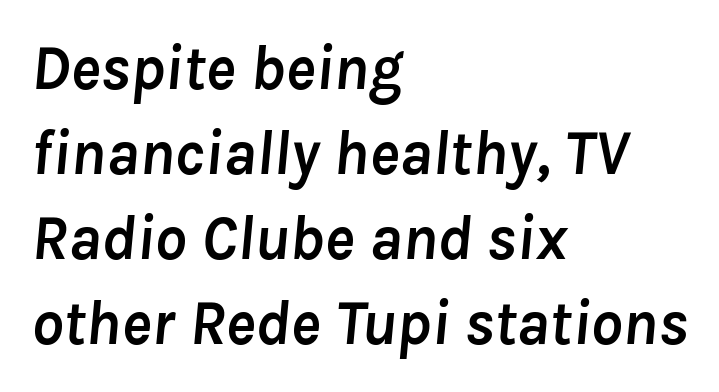
Q: Is the text bold? A: Yes.
Q: Is the text italic (slanted)? A: Yes, it leans right by about 8 degrees.
Q: Is the text underlined? A: No.
Q: How is the paragraph aligned? A: Left-aligned.
Q: Is the spacing between letters normal or unusually wide? A: Normal.
Q: Is the spacing between lines tight, normal or loose? A: Normal.
Q: Width (condensed, normal, or wide)? A: Normal.
Q: Stroke contrast? A: Low.
Q: x-height? A: Medium.
Q: Monospaced? A: No.
